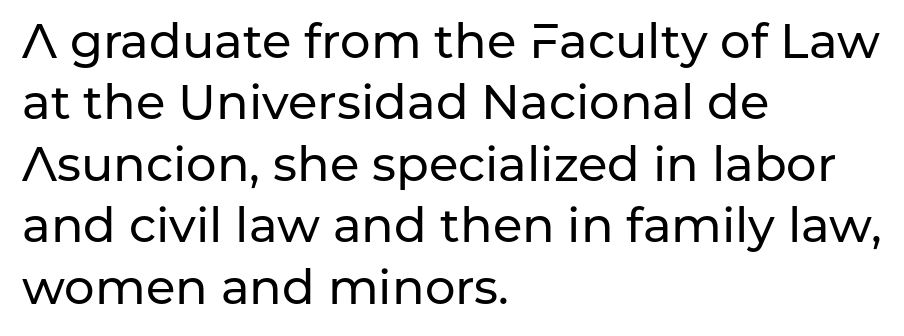
This sample uses a sans-serif face. Reading down the column, the eye jumps a familiar distance to each next line. Descender tails drop into unmarked territory. The horizontal fit of the characters is conventional and even. The paragraph has a hard left edge and a soft right edge.
